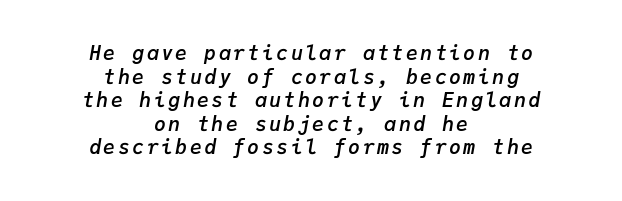
The image shows 20 px text type, italic (leaning right); set centered, line spacing 1.18x, not underlined.
